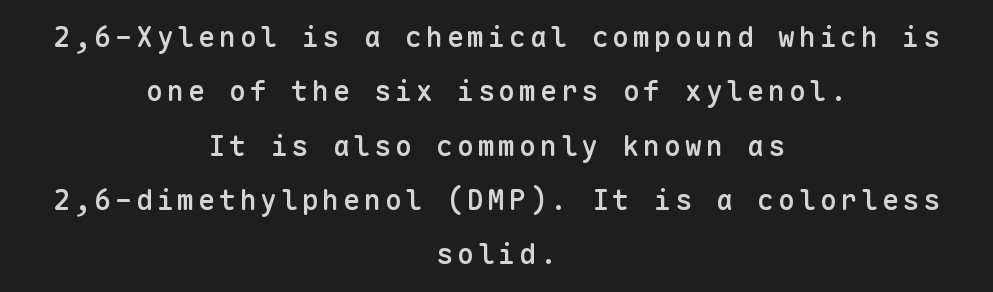
Layout note: lines centered. Note the uniform advance width — an 'i' takes as much space as an 'm'. In terms of leading, this rendering errs on the spacious side. The axis of the letterforms is exactly vertical. Unlike a traditional serif, this face leaves its strokes unadorned.
